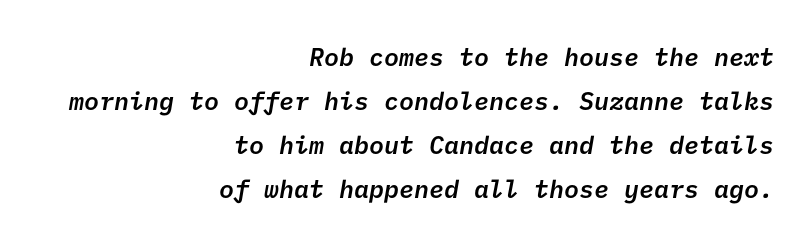
{"bold": "semi", "underline": "no", "align": "right", "line_spacing_ratio": 1.76, "letter_spacing": "normal", "letter_spacing_em": 0.0, "glyph_px": 25}
